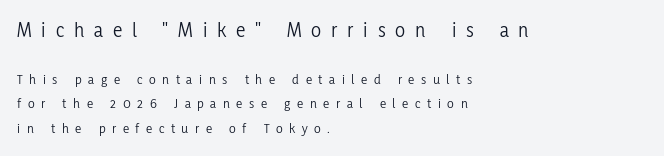
Q: Is the text bold? A: No.
Q: Is the text italic (slanted)? A: No, it is upright.
Q: Is the text underlined? A: No.
Q: How is the paragraph aligned? A: Left-aligned.
Q: Is the spacing between letters normal or unusually wide? A: Unusually wide.
Q: Which block of text is set in a larger size, the first (top) or the second (bottom)? A: The first (top) one.
